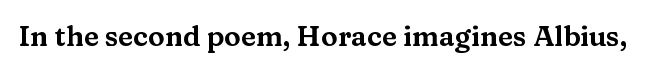
Do the characters align in a grid? No, the font is proportional. Underline: absent. What kind of face is this? One with serifs. Nothing unusual about the tracking: characters are spaced as the font intends. In terms of posture, this sample is upright.
